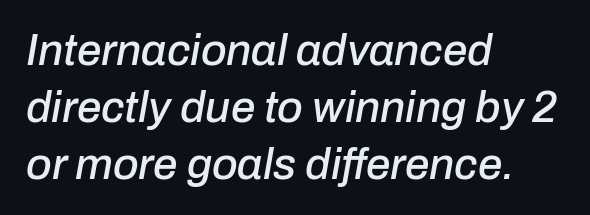
{"italic": "yes", "lean": "right", "slant_degrees": 10, "width": "normal", "stroke_contrast": "low", "x_height": "medium", "monospaced": "no", "underline": "no", "align": "left", "line_spacing": "normal", "line_spacing_ratio": 1.29, "letter_spacing": "normal", "letter_spacing_em": 0.0, "glyph_px": 44}
